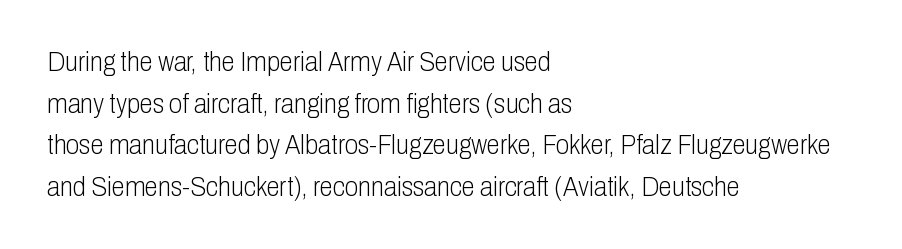
{"italic": "no", "bold": "no", "underline": "no", "align": "left", "line_spacing": "normal", "line_spacing_ratio": 1.54, "letter_spacing": "normal", "letter_spacing_em": 0.0, "glyph_px": 27}
